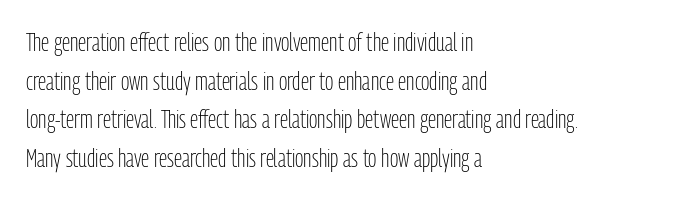
{"italic": "no", "bold": "no", "underline": "no", "align": "left", "line_spacing": "normal", "line_spacing_ratio": 1.55, "letter_spacing": "normal", "letter_spacing_em": 0.0, "glyph_px": 25}
